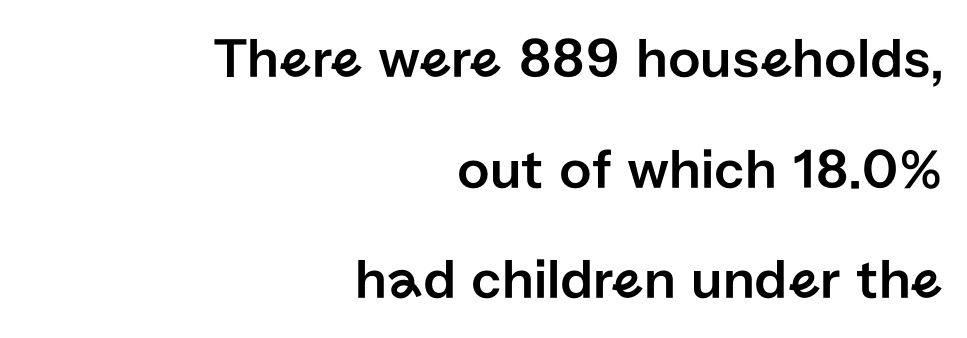
{"serif": "no", "italic": "no", "width": "normal", "stroke_contrast": "low", "x_height": "medium", "monospaced": "no", "underline": "no", "align": "right", "line_spacing": "loose", "line_spacing_ratio": 1.94, "letter_spacing": "normal", "letter_spacing_em": 0.0, "glyph_px": 57}
